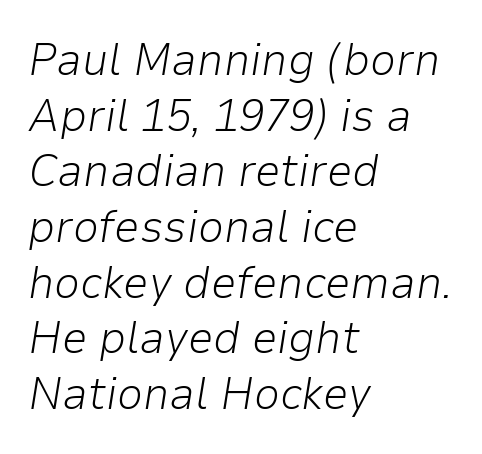
Q: Is the text bold? A: No.
Q: Is the text italic (slanted)? A: Yes, it leans right by about 9 degrees.
Q: Is the text underlined? A: No.
Q: How is the paragraph aligned? A: Left-aligned.
Q: Is the spacing between letters normal or unusually wide? A: Normal.
Q: Width (condensed, normal, or wide)? A: Normal.
Q: Stroke contrast? A: Low.
Q: x-height? A: Medium.
Q: Monospaced? A: No.
